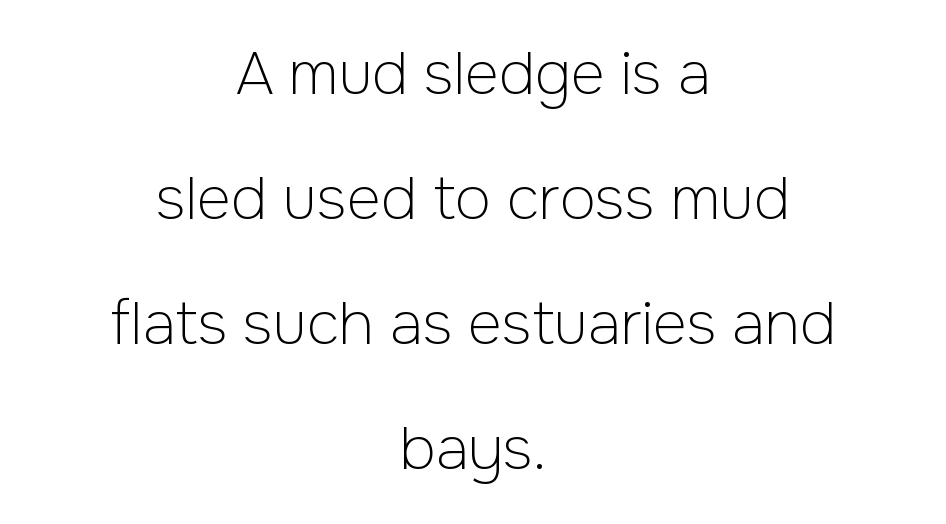
The image shows 59 px light sans-serif type, upright; set centered, loose line spacing (2.12x), normal letter spacing, not underlined; low stroke contrast and a medium x-height.
